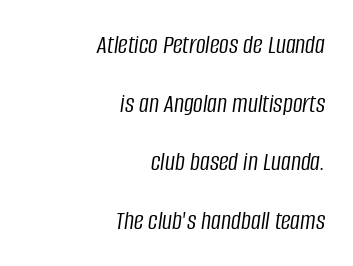
Each word holds together tightly as a unit, with standard inter-letter gaps. Unmarked baselines from the first word to the last. Would a proofreader flag this as italicized? Yes. Interline gaps are noticeably wide in this sample. This rendering uses right alignment, leaving the left contour irregular. Bold? No — there's no thickening of the strokes.
